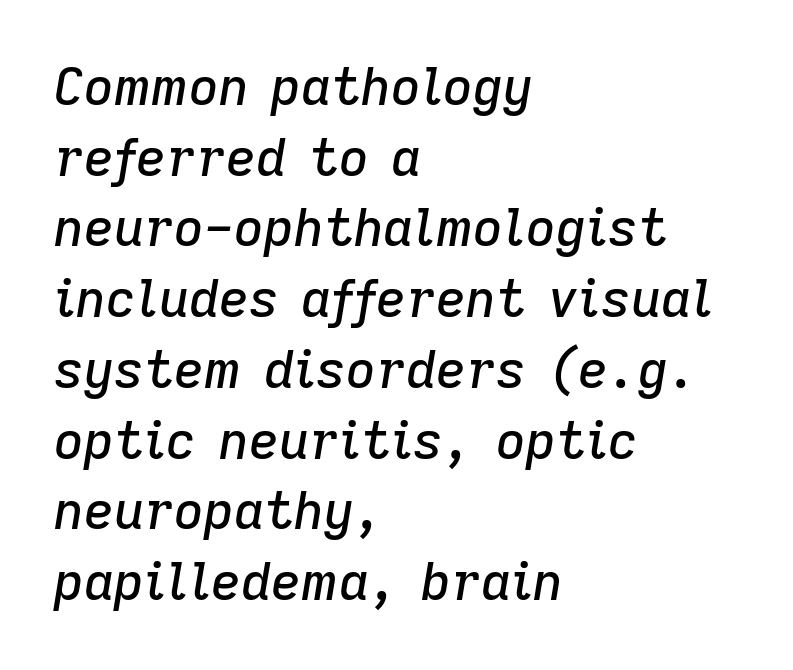
Q: Is the text italic (slanted)? A: Yes, it leans right by about 9 degrees.
Q: Is the text underlined? A: No.
Q: How is the paragraph aligned? A: Left-aligned.
Q: Is the spacing between letters normal or unusually wide? A: Normal.
Q: Is the spacing between lines tight, normal or loose? A: Normal.
Q: Width (condensed, normal, or wide)? A: Normal.
Q: Stroke contrast? A: Low.
Q: x-height? A: Medium.
Q: Monospaced? A: No.
